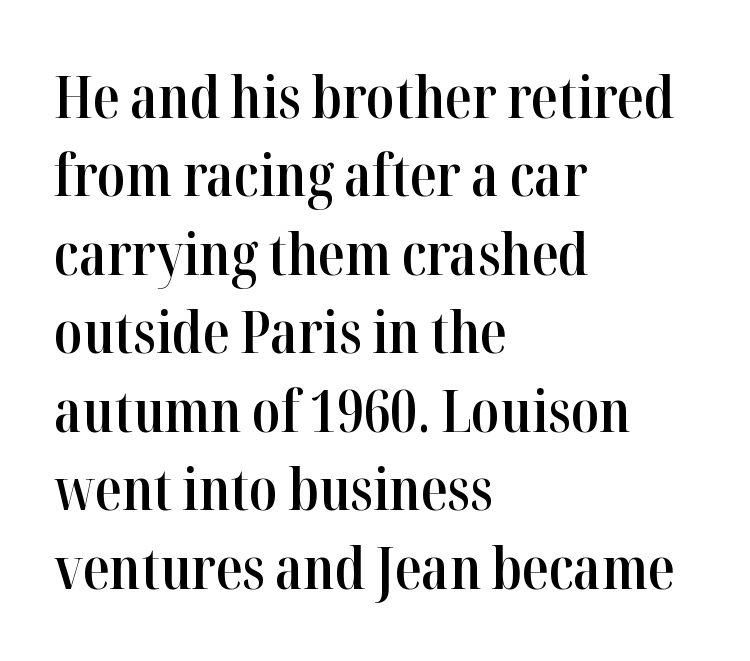
Q: Is the text bold? A: Semi-bold.
Q: Is the text italic (slanted)? A: No, it is upright.
Q: Is the typeface a serif or a sans-serif typeface? A: Serif.
Q: Is the text underlined? A: No.
Q: How is the paragraph aligned? A: Left-aligned.
Q: Is the spacing between letters normal or unusually wide? A: Normal.
Q: Is the spacing between lines tight, normal or loose? A: Normal.
Q: Width (condensed, normal, or wide)? A: Condensed.
Q: Stroke contrast? A: High.
Q: x-height? A: Medium.
Q: Monospaced? A: No.
